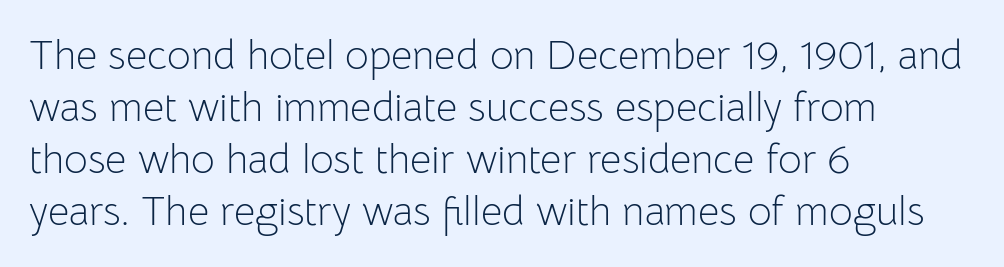
The image shows 41 px light sans-serif type, upright; set left-aligned, normal line spacing (1.27x), normal letter spacing, not underlined; low stroke contrast and a medium x-height.
